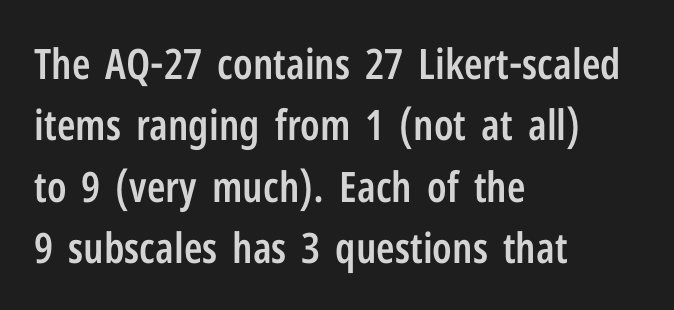
The image shows 42 px semibold, condensed sans-serif type, upright; set left-aligned, normal line spacing (1.46x), normal letter spacing, not underlined; low stroke contrast and a medium x-height.
